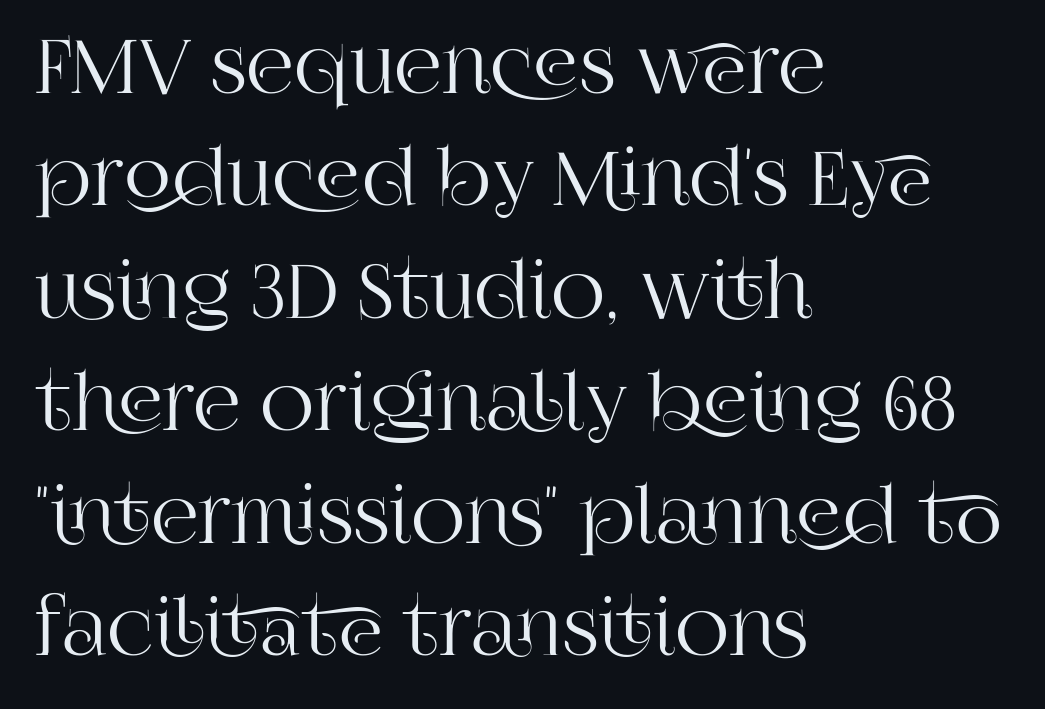
The image shows 75 px serif type, upright; set left-aligned, normal line spacing (1.5x), normal letter spacing, not underlined; high stroke contrast and a large x-height.
